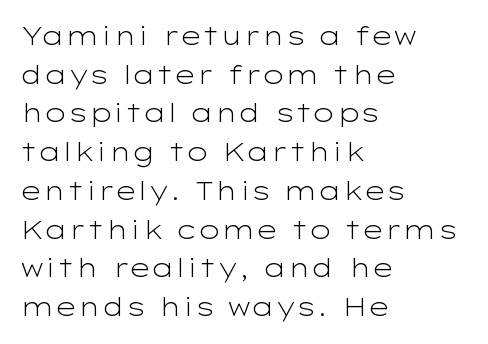
Notice how descenders clear the ascenders below comfortably — that's standard leading. Posture: vertical. Letter spacing: default. This rendering uses left alignment, leaving the right contour irregular.
